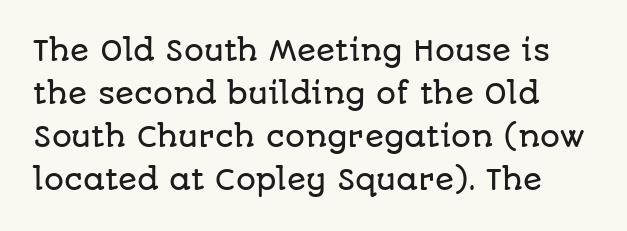
{"serif": "no", "italic": "no", "width": "normal", "stroke_contrast": "low", "x_height": "large", "monospaced": "no", "underline": "no", "line_spacing": "normal", "line_spacing_ratio": 1.53, "letter_spacing": "normal", "letter_spacing_em": 0.0, "glyph_px": 28}
